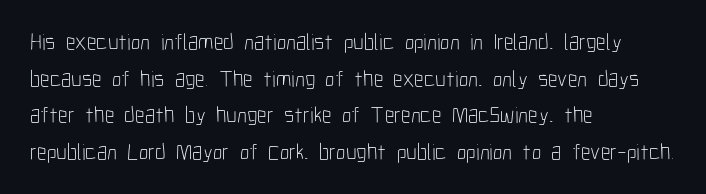
{"italic": "no", "bold": "no", "underline": "no", "align": "left", "line_spacing": "normal", "line_spacing_ratio": 1.59, "letter_spacing": "normal", "letter_spacing_em": 0.0, "glyph_px": 23}
